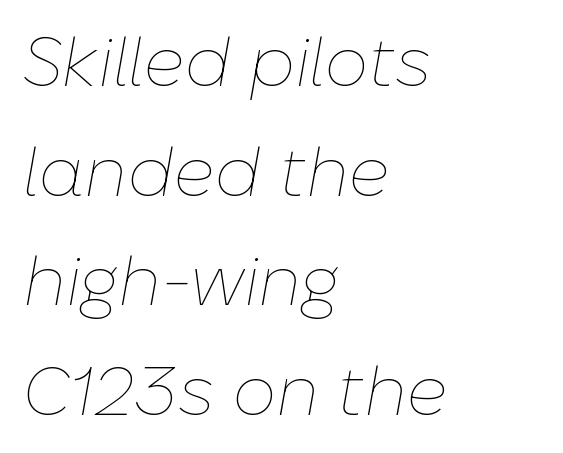
The image shows 69 px thin type, italic (leaning right); set left-aligned, normal line spacing (1.59x), normal letter spacing, not underlined; low stroke contrast and a medium x-height.
